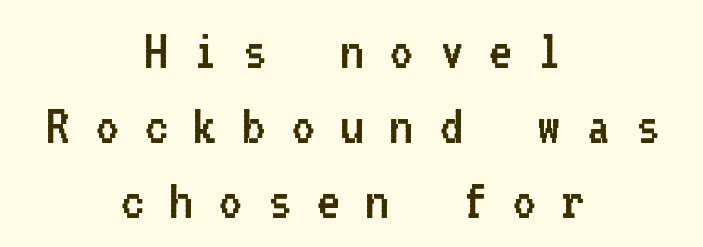
{"serif": "no", "italic": "no", "bold": "no", "weight": "regular", "width": "normal", "stroke_contrast": "low", "x_height": "medium", "monospaced": "yes", "underline": "no", "align": "center", "line_spacing": "normal", "line_spacing_ratio": 1.29, "letter_spacing": "wide", "letter_spacing_em": 0.43, "glyph_px": 58}
